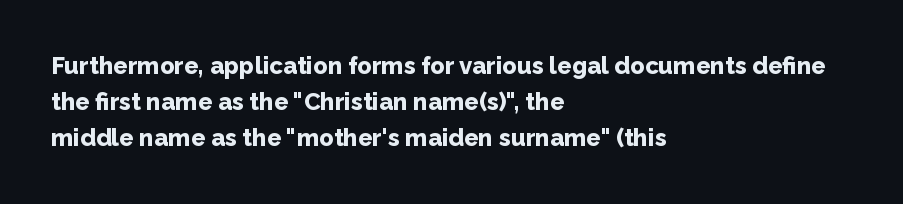
{"italic": "no", "bold": "yes", "underline": "no", "align": "left", "line_spacing": "normal", "line_spacing_ratio": 1.51, "letter_spacing": "normal", "letter_spacing_em": 0.0, "glyph_px": 24}
